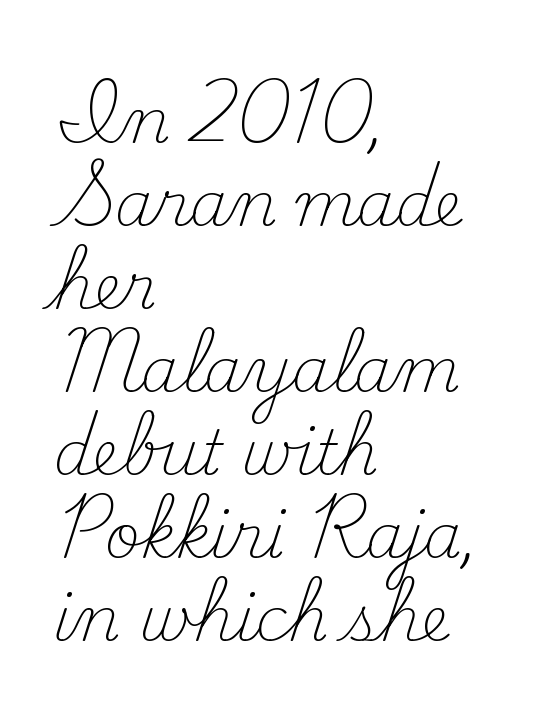
Q: Is the text bold? A: No.
Q: Is the text italic (slanted)? A: Yes.
Q: Is the typeface a serif or a sans-serif typeface? A: Serif.
Q: Is the text underlined? A: No.
Q: How is the paragraph aligned? A: Left-aligned.
Q: Is the spacing between letters normal or unusually wide? A: Normal.
Q: Is the spacing between lines tight, normal or loose? A: Normal.
Q: Width (condensed, normal, or wide)? A: Normal.
Q: Stroke contrast? A: Medium.
Q: x-height? A: Small.
Q: Monospaced? A: No.
